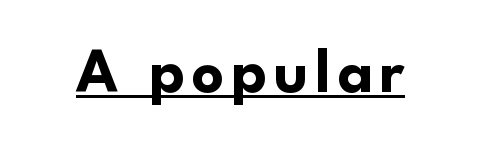
Letterform terminals end flat and unadorned throughout the passage. The letters stand upright; this is a roman face. Plenty of ink on the page — the face is bold. You could not count columns in this text — the font is proportionally spaced. Honestly, the underline is the first thing you notice here.
